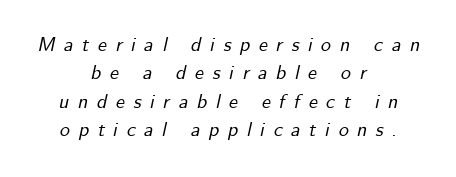
How would I describe the line gaps? Plain and ordinary. The lines are quadded center. Between one letter and the next there's a generous, obvious gap. This is oblique type, the kind used for emphasis or titles. A bare baseline throughout the passage.
